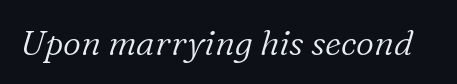
Tracking here is standard; glyphs follow each other at the usual distance. Nobody drew a line under any word here. A typesetter would call this proportional, since set widths differ per character. Quick note: italic.
